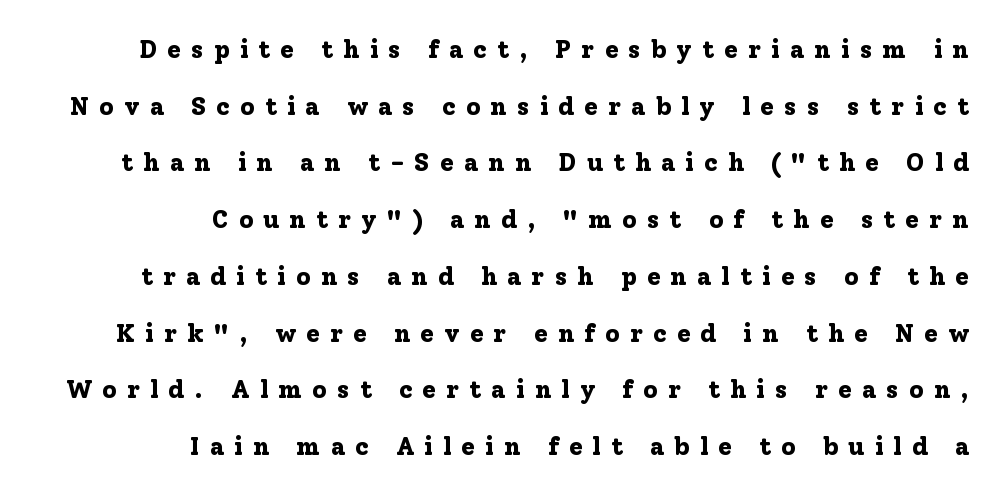
Q: Is the text bold? A: Yes.
Q: Is the text italic (slanted)? A: No, it is upright.
Q: Is the text underlined? A: No.
Q: How is the paragraph aligned? A: Right-aligned.
Q: Is the spacing between letters normal or unusually wide? A: Unusually wide.
Q: Is the spacing between lines tight, normal or loose? A: Loose.
